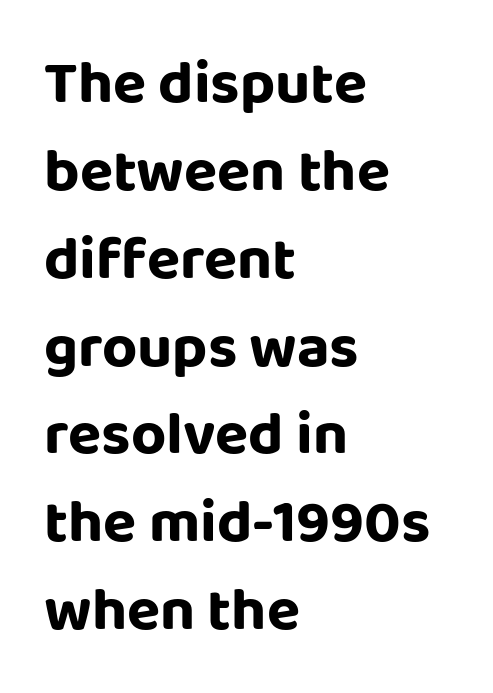
The image shows 61 px sans-serif type, upright; set left-aligned, normal line spacing (1.44x), normal letter spacing, not underlined; low stroke contrast and a large x-height.
